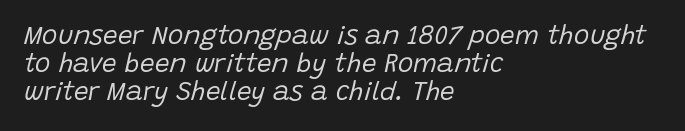
{"italic": "yes", "lean": "right", "slant_degrees": 15, "bold": "no", "underline": "no", "align": "left", "line_spacing": "tight", "line_spacing_ratio": 1.07, "letter_spacing": "normal", "letter_spacing_em": 0.0, "glyph_px": 26}
